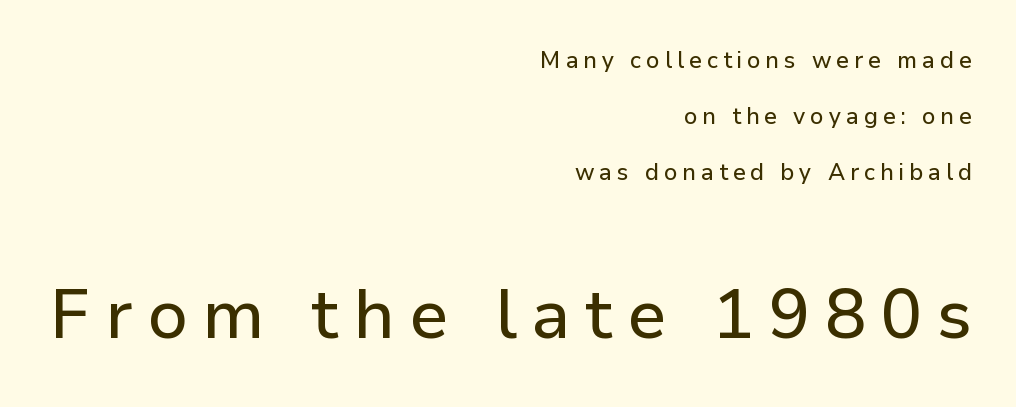
Q: Is the text italic (slanted)? A: No, it is upright.
Q: Is the typeface a serif or a sans-serif typeface? A: Sans-serif.
Q: Is the text underlined? A: No.
Q: How is the paragraph aligned? A: Right-aligned.
Q: Is the spacing between letters normal or unusually wide? A: Unusually wide.
Q: Is the spacing between lines tight, normal or loose? A: Loose.
Q: Which block of text is set in a larger size, the first (top) or the second (bottom)? A: The second (bottom) one.
Q: Width (condensed, normal, or wide)? A: Normal.
Q: Stroke contrast? A: Low.
Q: x-height? A: Medium.
Q: Monospaced? A: No.
